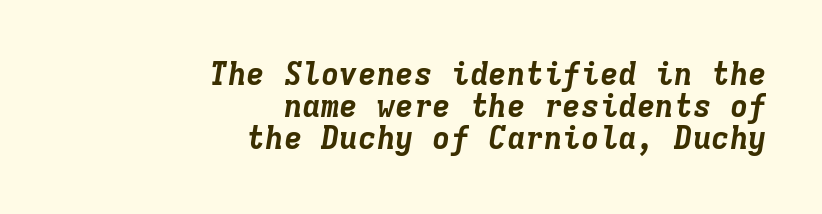
Q: Is the text bold? A: Yes.
Q: Is the text italic (slanted)? A: Yes, it leans right by about 9 degrees.
Q: Is the text underlined? A: No.
Q: How is the paragraph aligned? A: Right-aligned.
Q: Is the spacing between letters normal or unusually wide? A: Normal.
Q: Is the spacing between lines tight, normal or loose? A: Tight.
Q: Width (condensed, normal, or wide)? A: Normal.
Q: Stroke contrast? A: Low.
Q: x-height? A: Medium.
Q: Monospaced? A: Yes.
